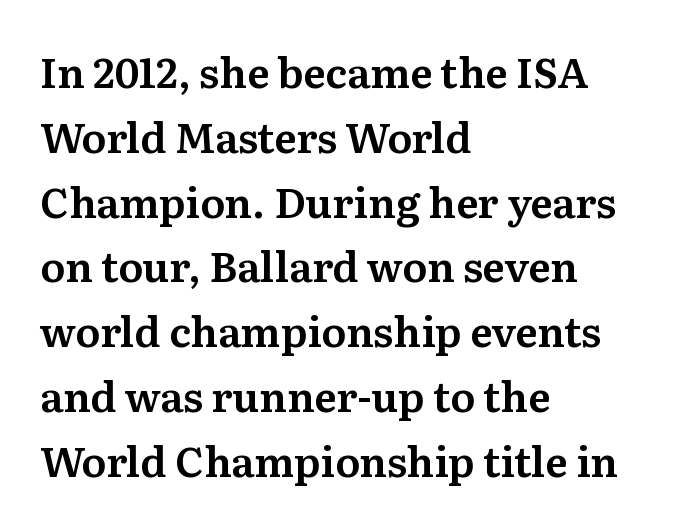
Beneath every word, the page is bare. Unlike italic type, these characters show no tilt at all. The rows are spaced the way most documents space them. Old-style or modern, the face here clearly has serifs. Each letter keeps its own natural width here, so spacing adapts to shape.
